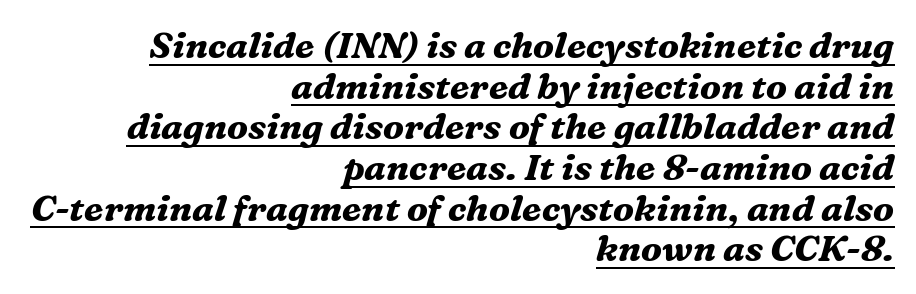
The image shows 36 px bold serif type, italic (leaning right); set right-aligned, tight line spacing (1.13x), normal letter spacing, underlined; medium stroke contrast and a medium x-height.
